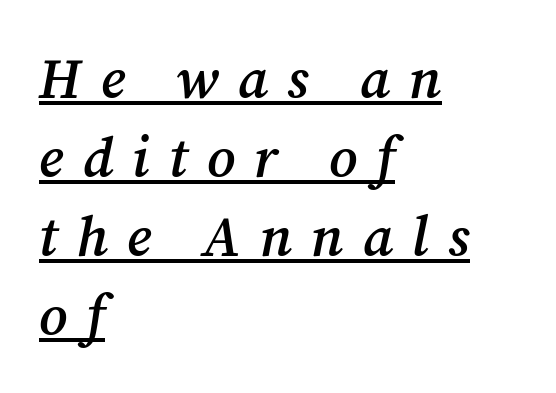
Q: Is the text bold? A: Semi-bold.
Q: Is the text italic (slanted)? A: Yes, it leans right by about 12 degrees.
Q: Is the typeface a serif or a sans-serif typeface? A: Serif.
Q: Is the text underlined? A: Yes.
Q: How is the paragraph aligned? A: Left-aligned.
Q: Is the spacing between letters normal or unusually wide? A: Unusually wide.
Q: Is the spacing between lines tight, normal or loose? A: Normal.
Q: Width (condensed, normal, or wide)? A: Normal.
Q: Stroke contrast? A: Medium.
Q: x-height? A: Medium.
Q: Monospaced? A: No.
